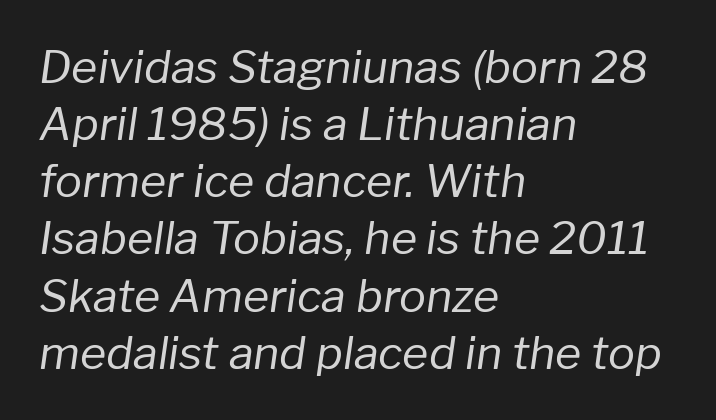
Q: Is the text bold? A: No.
Q: Is the text italic (slanted)? A: Yes, it leans right by about 8 degrees.
Q: Is the text underlined? A: No.
Q: How is the paragraph aligned? A: Left-aligned.
Q: Is the spacing between letters normal or unusually wide? A: Normal.
Q: Is the spacing between lines tight, normal or loose? A: Normal.
Q: Width (condensed, normal, or wide)? A: Normal.
Q: Stroke contrast? A: Low.
Q: x-height? A: Medium.
Q: Monospaced? A: No.
